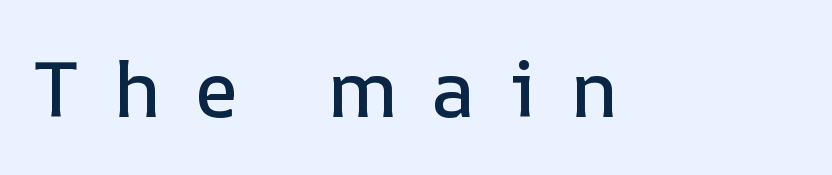
{"italic": "no", "width": "normal", "stroke_contrast": "low", "x_height": "medium", "monospaced": "no", "underline": "no", "letter_spacing": "wide", "letter_spacing_em": 0.44, "glyph_px": 78}
